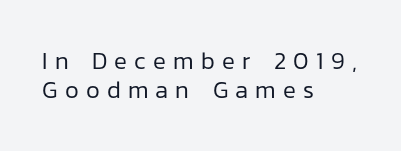
{"italic": "no", "bold": "no", "underline": "no", "align": "left", "line_spacing_ratio": 1.22, "letter_spacing": "wide", "letter_spacing_em": 0.3, "glyph_px": 24}
